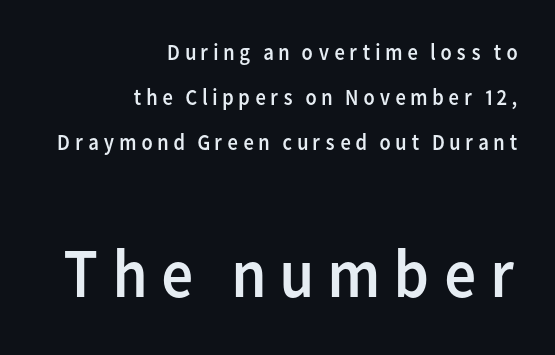
{"serif": "no", "italic": "no", "bold": "no", "weight": "regular", "width": "normal", "stroke_contrast": "low", "x_height": "medium", "monospaced": "no", "underline": "no", "align": "right", "line_spacing": "loose", "line_spacing_ratio": 1.96, "larger_block": "second", "size_ratio": 3.04, "glyph_px": 70}
